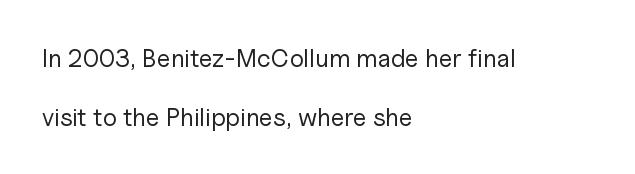
The image shows 25 px text type, upright; set left-aligned, loose line spacing (2.35x), normal letter spacing, not underlined.
